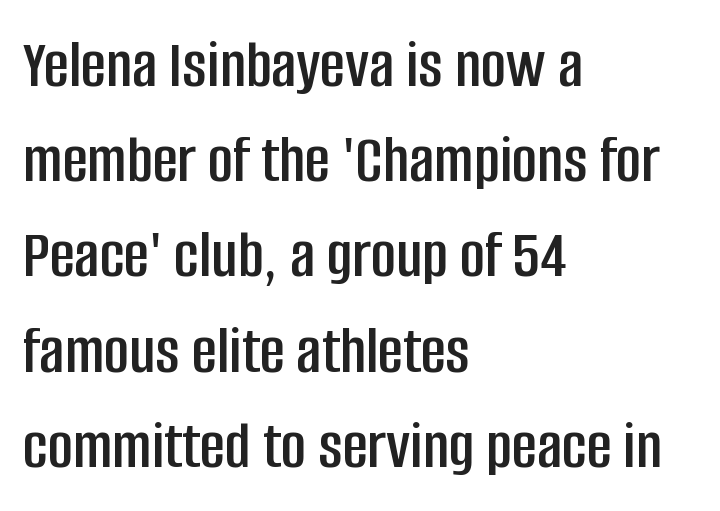
Q: Is the text italic (slanted)? A: No, it is upright.
Q: Is the typeface a serif or a sans-serif typeface? A: Sans-serif.
Q: Is the text underlined? A: No.
Q: How is the paragraph aligned? A: Left-aligned.
Q: Is the spacing between letters normal or unusually wide? A: Normal.
Q: Is the spacing between lines tight, normal or loose? A: Normal.
Q: Width (condensed, normal, or wide)? A: Condensed.
Q: Stroke contrast? A: Low.
Q: x-height? A: Large.
Q: Monospaced? A: No.
